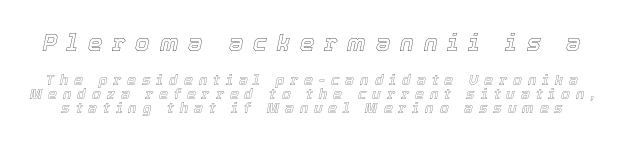
Q: Is the text italic (slanted)? A: Yes, it leans right by about 12 degrees.
Q: Is the text underlined? A: No.
Q: Is the spacing between letters normal or unusually wide? A: Unusually wide.
Q: Is the spacing between lines tight, normal or loose? A: Tight.
Q: Which block of text is set in a larger size, the first (top) or the second (bottom)? A: The first (top) one.
